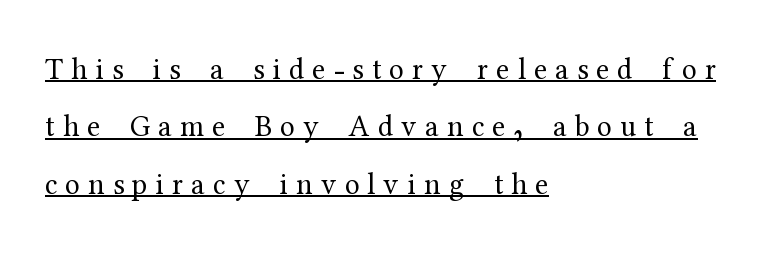
Q: Is the text bold? A: No.
Q: Is the text italic (slanted)? A: No, it is upright.
Q: Is the typeface a serif or a sans-serif typeface? A: Serif.
Q: Is the text underlined? A: Yes.
Q: How is the paragraph aligned? A: Left-aligned.
Q: Is the spacing between letters normal or unusually wide? A: Unusually wide.
Q: Is the spacing between lines tight, normal or loose? A: Loose.
Q: Width (condensed, normal, or wide)? A: Normal.
Q: Stroke contrast? A: Medium.
Q: x-height? A: Medium.
Q: Monospaced? A: No.
